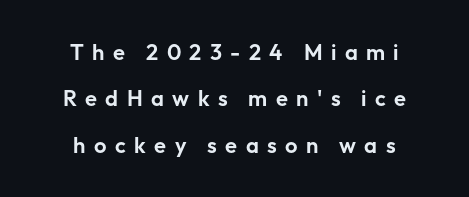
Q: Is the text italic (slanted)? A: No, it is upright.
Q: Is the text underlined? A: No.
Q: How is the paragraph aligned? A: Centered.
Q: Is the spacing between letters normal or unusually wide? A: Unusually wide.
Q: Is the spacing between lines tight, normal or loose? A: Loose.
